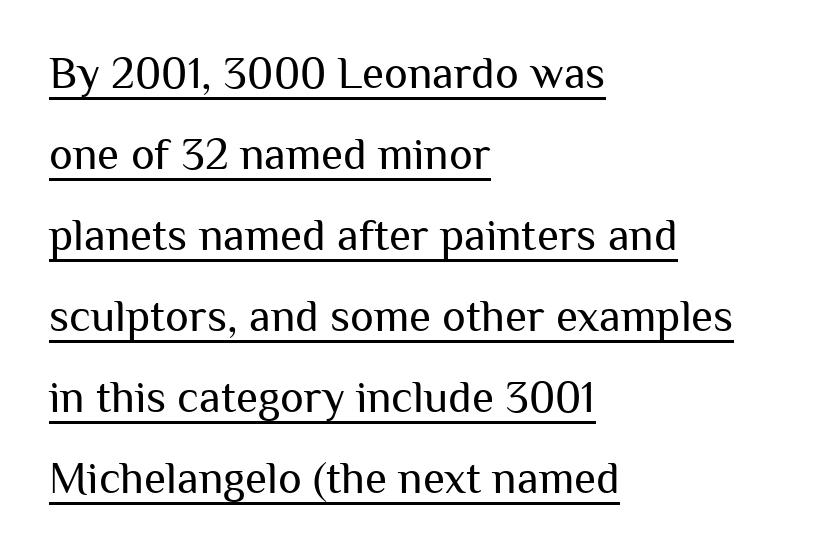
{"serif": "no", "italic": "no", "bold": "no", "weight": "regular", "width": "normal", "stroke_contrast": "medium", "x_height": "medium", "monospaced": "no", "underline": "yes", "align": "left", "line_spacing_ratio": 1.8, "letter_spacing": "normal", "letter_spacing_em": 0.0, "glyph_px": 45}
